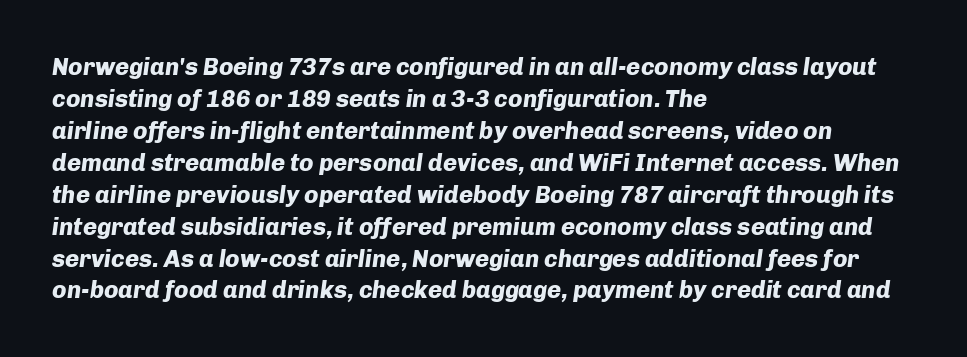
The image shows 24 px bold type, italic (leaning right); set left-aligned, normal line spacing (1.33x), normal letter spacing, not underlined.
